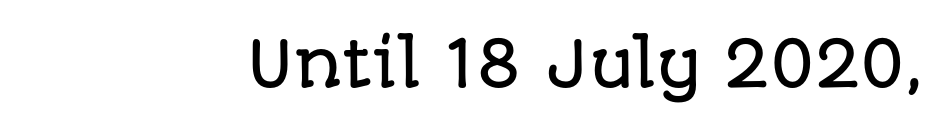
Q: Is the text italic (slanted)? A: No, it is upright.
Q: Is the typeface a serif or a sans-serif typeface? A: Sans-serif.
Q: Is the text underlined? A: No.
Q: Is the spacing between letters normal or unusually wide? A: Normal.
Q: Width (condensed, normal, or wide)? A: Normal.
Q: Stroke contrast? A: Low.
Q: x-height? A: Large.
Q: Monospaced? A: No.
